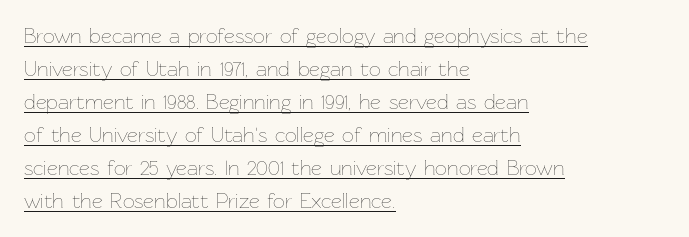
{"italic": "no", "bold": "no", "underline": "yes", "align": "left", "line_spacing": "normal", "line_spacing_ratio": 1.57, "letter_spacing": "normal", "letter_spacing_em": 0.0, "glyph_px": 21}
